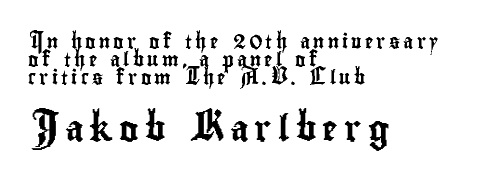
The image shows 26 px text type, upright; set left-aligned, normal line spacing (1.28x), unusually wide letter spacing (+0.23 em), not underlined; the second (bottom) block is 1.86x larger.
